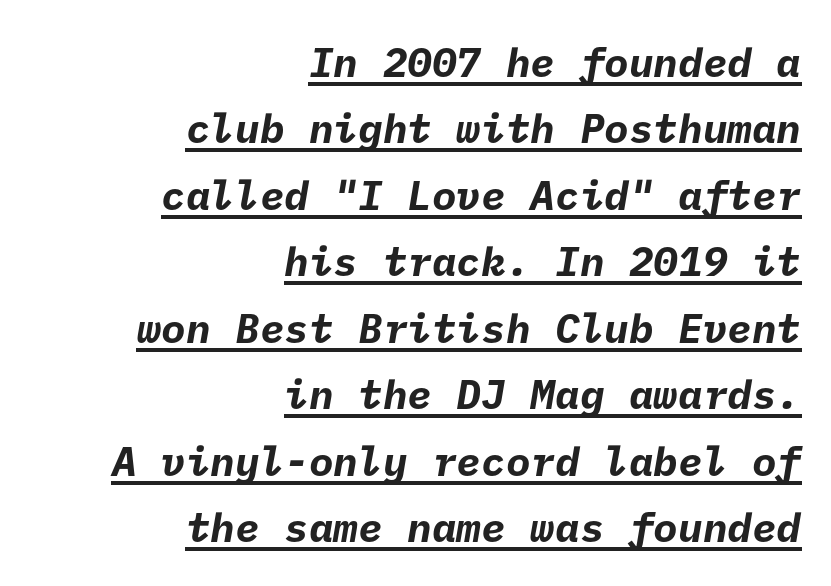
The image shows 41 px bold sans-serif type; set right-aligned, normal line spacing (1.62x), normal letter spacing, underlined; low stroke contrast and a medium x-height.
